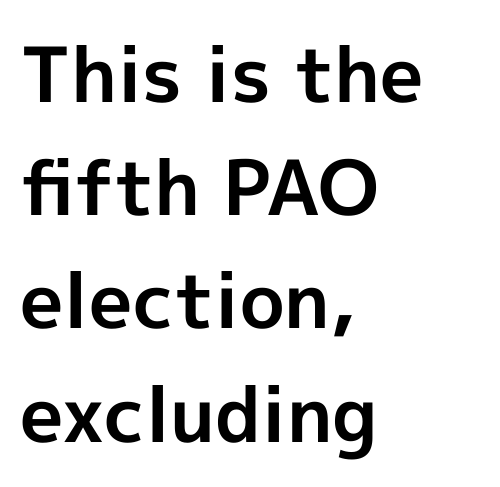
{"serif": "no", "italic": "no", "bold": "yes", "weight": "bold", "width": "normal", "x_height": "medium", "monospaced": "no", "underline": "no", "align": "left", "line_spacing": "normal", "line_spacing_ratio": 1.49, "letter_spacing": "normal", "letter_spacing_em": 0.0, "glyph_px": 76}
